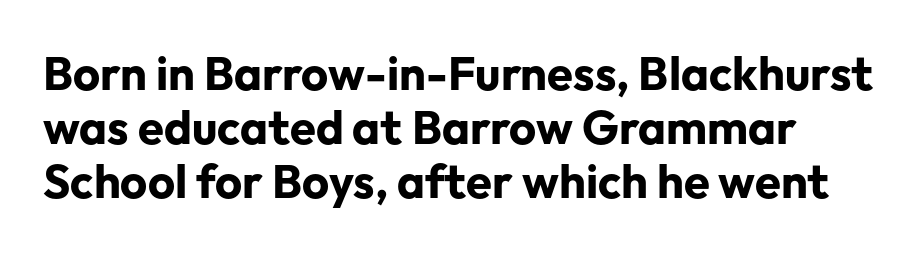
Q: Is the text bold? A: Yes.
Q: Is the text italic (slanted)? A: No, it is upright.
Q: Is the typeface a serif or a sans-serif typeface? A: Sans-serif.
Q: Is the text underlined? A: No.
Q: Is the spacing between letters normal or unusually wide? A: Normal.
Q: Is the spacing between lines tight, normal or loose? A: Tight.
Q: Width (condensed, normal, or wide)? A: Normal.
Q: Stroke contrast? A: Low.
Q: x-height? A: Medium.
Q: Monospaced? A: No.
